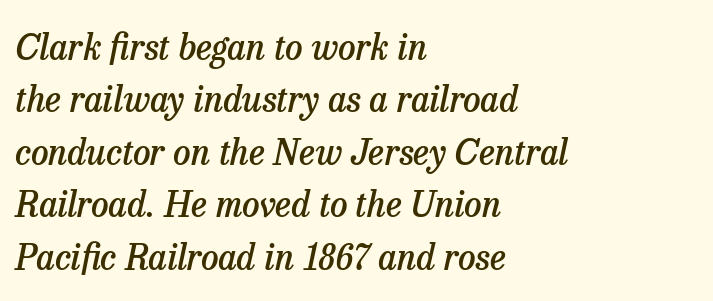
The passage shown is not underscored anywhere. The paragraph shown leans on its left margin. Here the designer chose a conventional face with non-uniform glyph widths. Every letter is mildly thick-stroked: semibold rather than bold.
